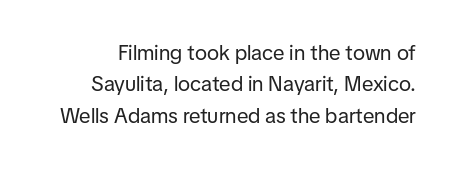
The image shows 21 px text type, upright; set normal line spacing (1.49x), normal letter spacing, not underlined.
